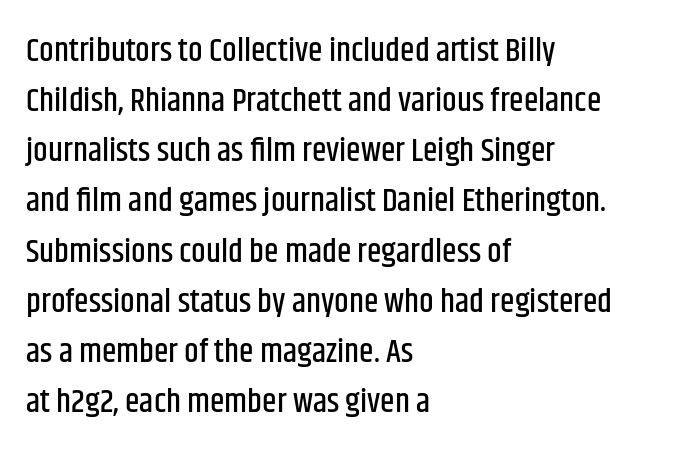
The image shows 33 px condensed sans-serif type, upright; set left-aligned, normal line spacing (1.52x), normal letter spacing, not underlined; low stroke contrast and a large x-height.
